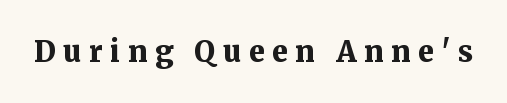
Q: Is the text bold? A: Yes.
Q: Is the text italic (slanted)? A: No, it is upright.
Q: Is the typeface a serif or a sans-serif typeface? A: Serif.
Q: Is the text underlined? A: No.
Q: Is the spacing between letters normal or unusually wide? A: Unusually wide.
Q: Width (condensed, normal, or wide)? A: Normal.
Q: Stroke contrast? A: Medium.
Q: x-height? A: Medium.
Q: Monospaced? A: No.
